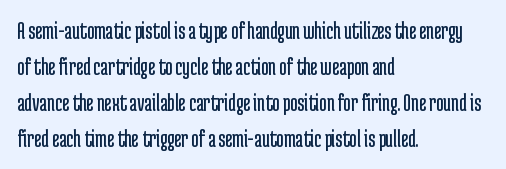
Q: Is the text bold? A: No.
Q: Is the text italic (slanted)? A: No, it is upright.
Q: Is the text underlined? A: No.
Q: How is the paragraph aligned? A: Left-aligned.
Q: Is the spacing between letters normal or unusually wide? A: Normal.
Q: Is the spacing between lines tight, normal or loose? A: Normal.
